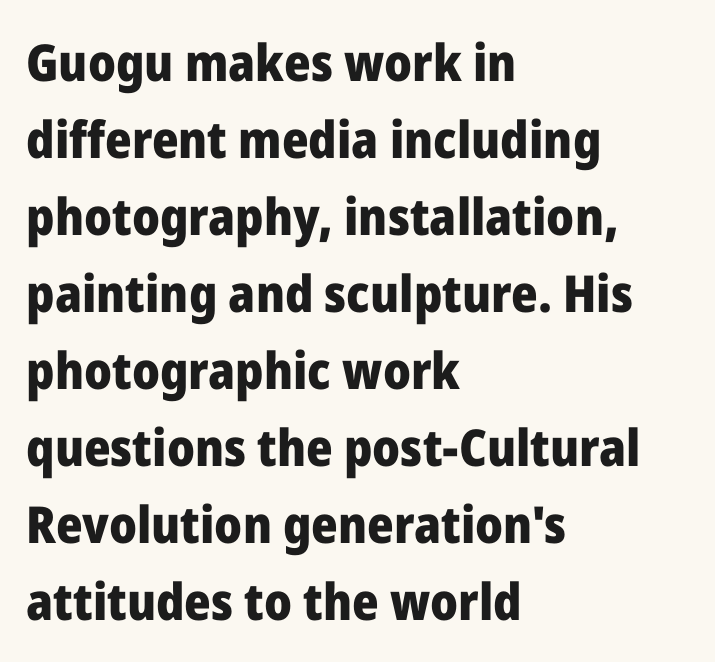
The image shows 51 px heavy sans-serif type, upright; set left-aligned, normal line spacing (1.51x), normal letter spacing, not underlined; low stroke contrast and a medium x-height.
